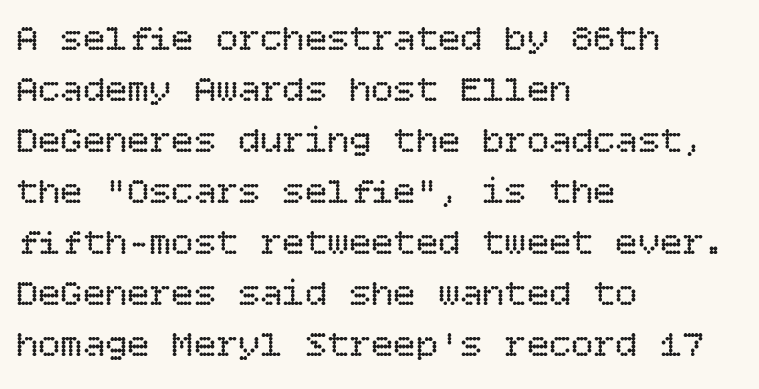
{"italic": "no", "bold": "no", "weight": "regular", "width": "normal", "stroke_contrast": "low", "x_height": "large", "underline": "no", "align": "left", "line_spacing": "normal", "line_spacing_ratio": 1.38, "letter_spacing": "normal", "letter_spacing_em": 0.0, "glyph_px": 37}
